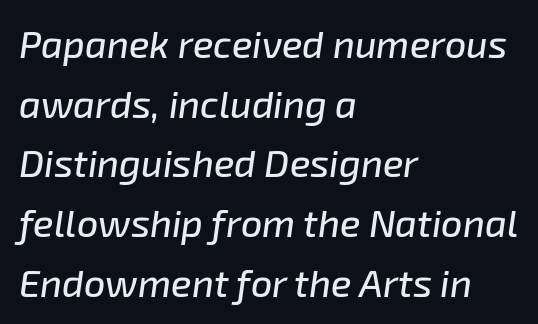
Tracking here is standard; glyphs follow each other at the usual distance. Which margin do the lines hug? The left one — the right edge is uneven. A bare baseline throughout the passage. Spacing verdict: proportional, widths tailored to each character.
